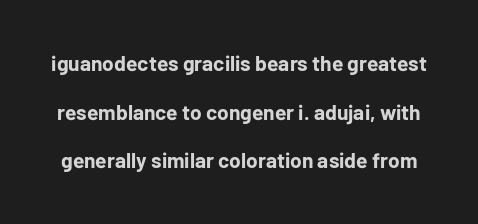
The image shows 21 px bold type, upright; set loose line spacing (2.32x), normal letter spacing, not underlined.
